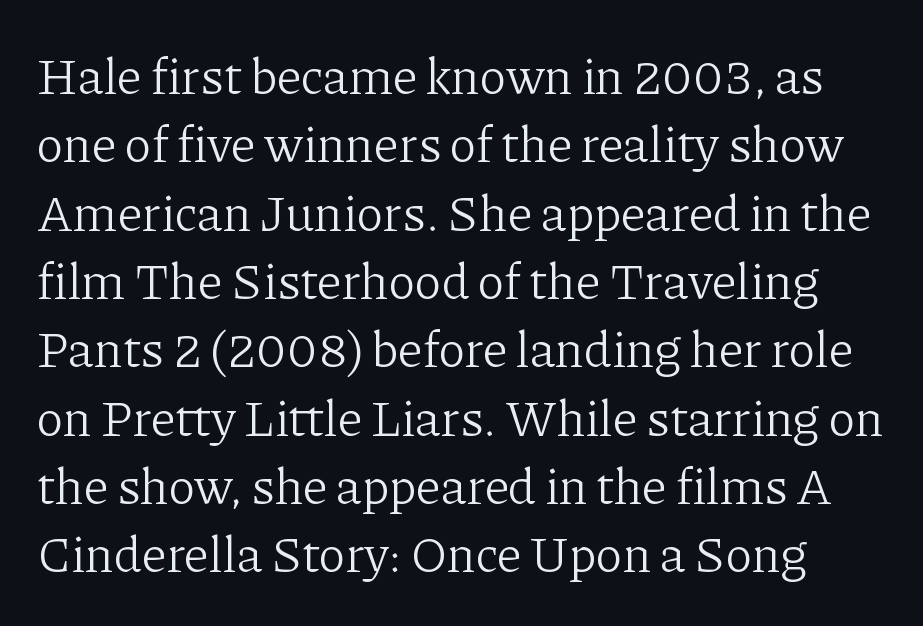
The image shows 51 px light serif type, upright; set normal line spacing (1.34x), normal letter spacing, not underlined; low stroke contrast and a medium x-height.
